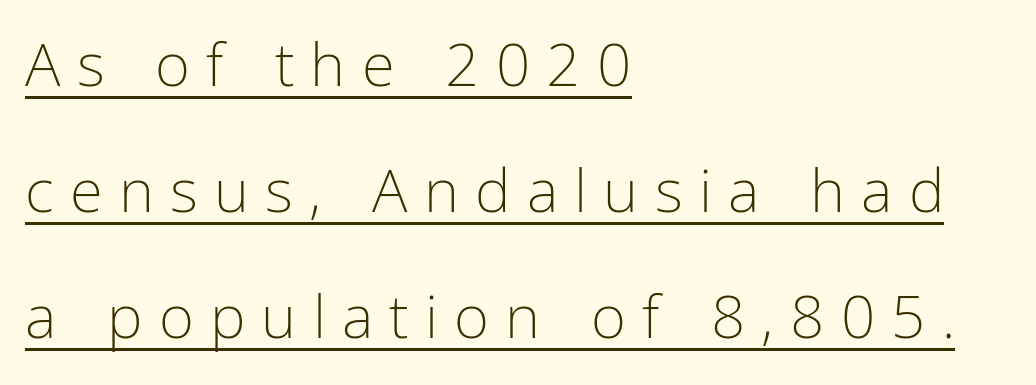
The image shows 60 px light, condensed sans-serif type, upright; set left-aligned, loose line spacing (2.1x), unusually wide letter spacing (+0.27 em), underlined; low stroke contrast and a medium x-height.
